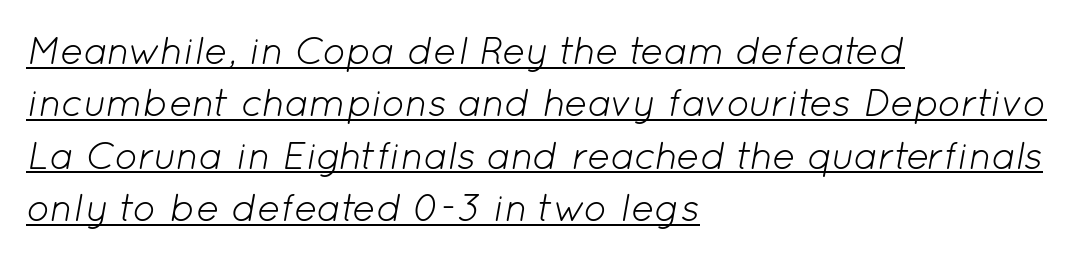
Quick note: underline on. Each new line begins a customary step beneath the previous one. Is the type slanted? Yes — the strokes lean at a clear angle. These lines are rendered in a variable-pitch font. Which margin do the lines hug? The left one — the right edge is uneven. Each stroke keeps to a modest, everyday thickness or less.
